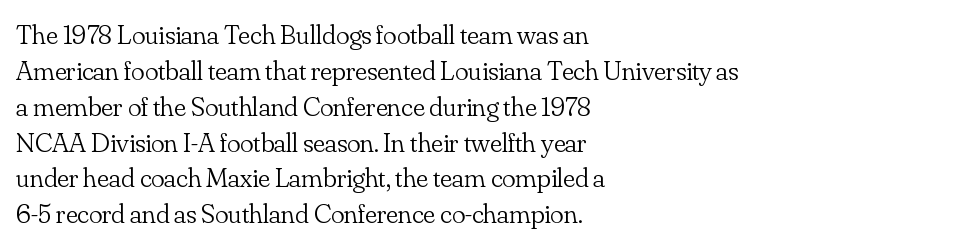
{"serif": "yes", "italic": "no", "bold": "no", "weight": "light", "width": "normal", "stroke_contrast": "low", "x_height": "small", "monospaced": "no", "underline": "no", "align": "left", "line_spacing": "normal", "line_spacing_ratio": 1.28, "letter_spacing": "normal", "letter_spacing_em": 0.0, "glyph_px": 28}
